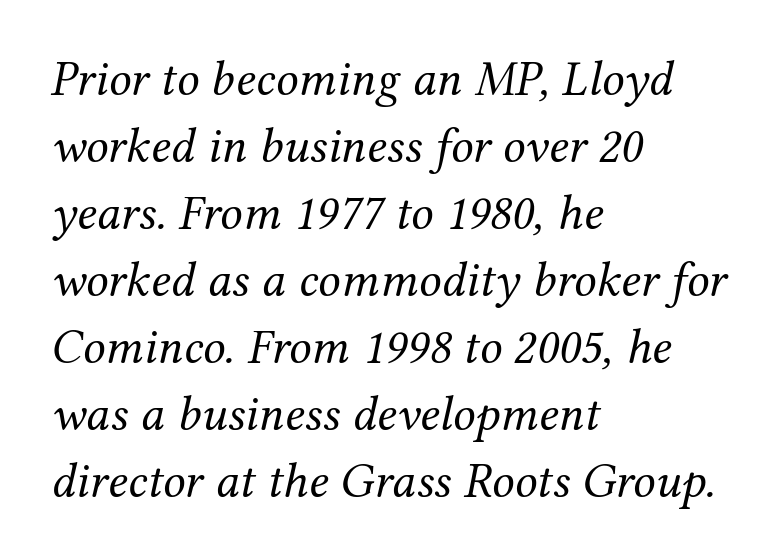
{"serif": "yes", "italic": "yes", "lean": "right", "slant_degrees": 12, "bold": "no", "weight": "regular", "width": "normal", "stroke_contrast": "medium", "x_height": "medium", "monospaced": "no", "underline": "no", "align": "left", "line_spacing": "normal", "line_spacing_ratio": 1.34, "letter_spacing": "normal", "letter_spacing_em": 0.0, "glyph_px": 50}
